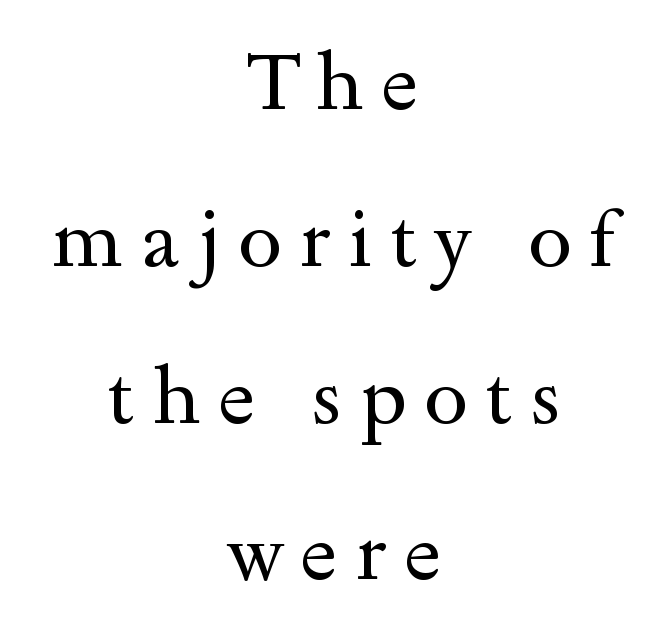
{"serif": "yes", "italic": "no", "bold": "no", "weight": "regular", "width": "wide", "x_height": "small", "monospaced": "no", "underline": "no", "align": "center", "line_spacing": "loose", "line_spacing_ratio": 1.96, "letter_spacing": "wide", "letter_spacing_em": 0.22, "glyph_px": 80}
